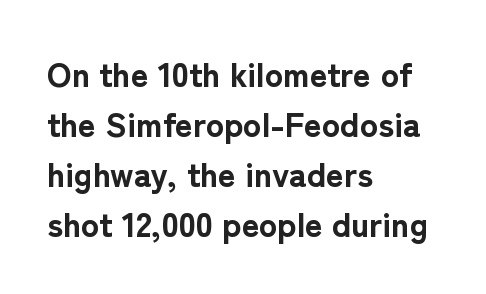
The image shows 34 px bold sans-serif type, upright; set left-aligned, normal line spacing (1.47x), normal letter spacing, not underlined; low stroke contrast and a medium x-height.
